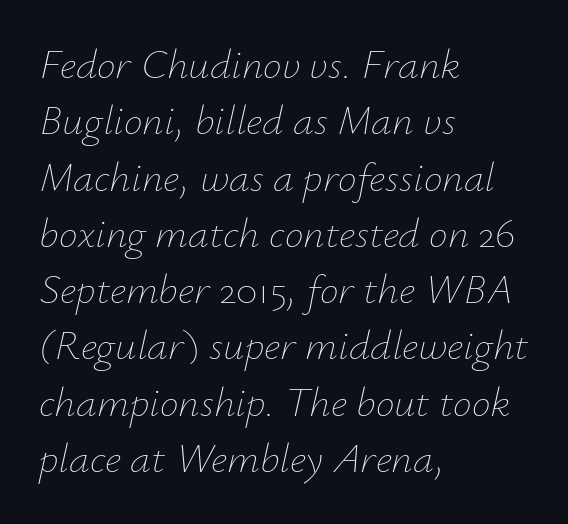
Q: Is the text bold? A: No.
Q: Is the text italic (slanted)? A: Yes, it leans right by about 12 degrees.
Q: Is the text underlined? A: No.
Q: How is the paragraph aligned? A: Left-aligned.
Q: Is the spacing between letters normal or unusually wide? A: Normal.
Q: Is the spacing between lines tight, normal or loose? A: Normal.
Q: Width (condensed, normal, or wide)? A: Normal.
Q: Stroke contrast? A: Low.
Q: x-height? A: Small.
Q: Monospaced? A: No.
